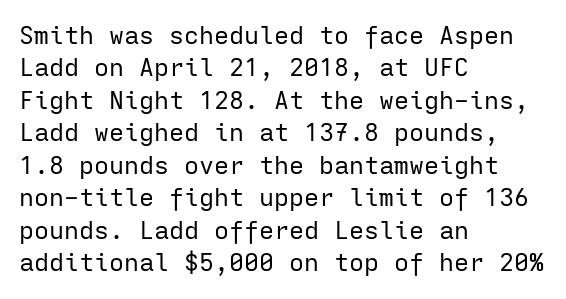
The words here are not underlined. Whoever set this chose a conventional vertical rhythm. Honestly, the letter spacing is just normal — you wouldn't notice it. Tall strokes in this sample are plumb rather than angled. Compared with a centered layout, this one pins lines to the left instead. The weight tops out at a normal text grade.
